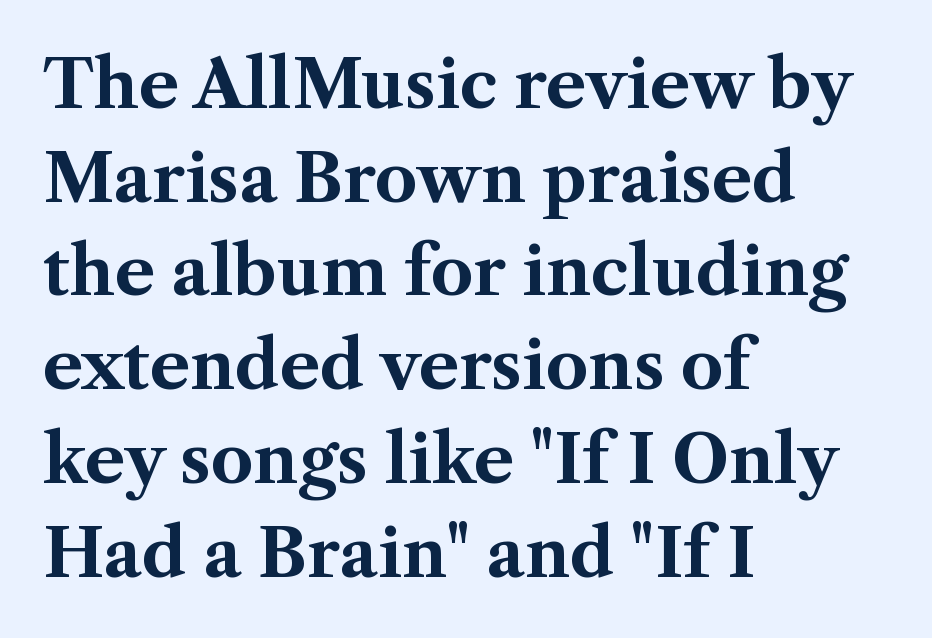
{"serif": "yes", "italic": "no", "bold": "yes", "weight": "bold", "width": "normal", "stroke_contrast": "medium", "x_height": "medium", "monospaced": "no", "underline": "no", "align": "left", "line_spacing": "normal", "line_spacing_ratio": 1.42, "letter_spacing": "normal", "letter_spacing_em": 0.0, "glyph_px": 66}
